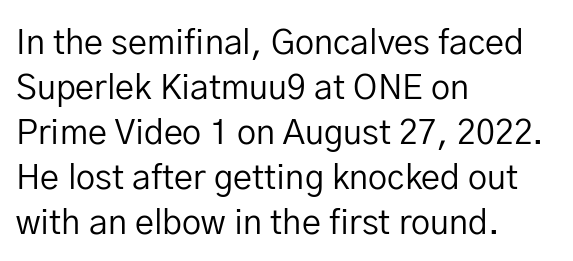
Q: Is the text bold? A: No.
Q: Is the text italic (slanted)? A: No, it is upright.
Q: Is the typeface a serif or a sans-serif typeface? A: Sans-serif.
Q: Is the text underlined? A: No.
Q: How is the paragraph aligned? A: Left-aligned.
Q: Is the spacing between letters normal or unusually wide? A: Normal.
Q: Is the spacing between lines tight, normal or loose? A: Normal.
Q: Width (condensed, normal, or wide)? A: Normal.
Q: Stroke contrast? A: Low.
Q: x-height? A: Medium.
Q: Monospaced? A: No.
